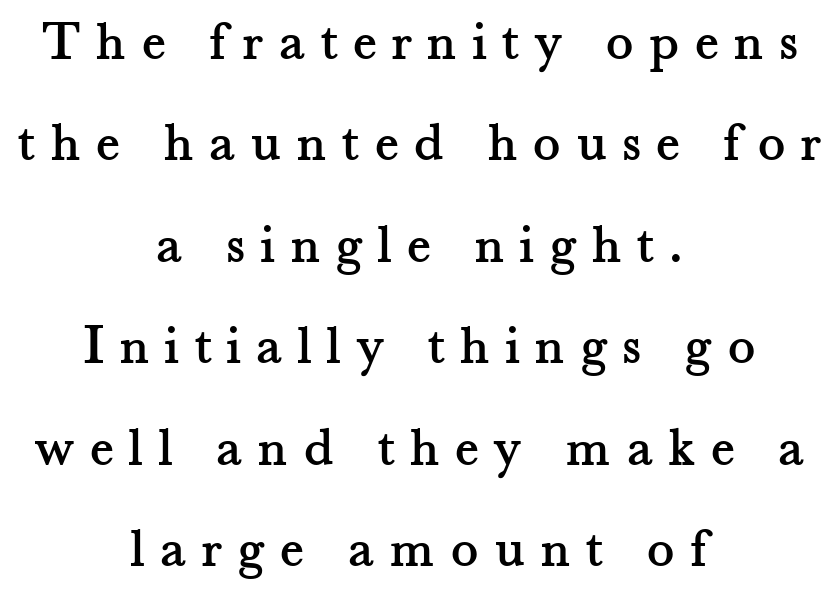
Q: Is the text italic (slanted)? A: No, it is upright.
Q: Is the typeface a serif or a sans-serif typeface? A: Serif.
Q: Is the text underlined? A: No.
Q: How is the paragraph aligned? A: Centered.
Q: Is the spacing between letters normal or unusually wide? A: Unusually wide.
Q: Width (condensed, normal, or wide)? A: Normal.
Q: Stroke contrast? A: Medium.
Q: x-height? A: Small.
Q: Monospaced? A: No.
